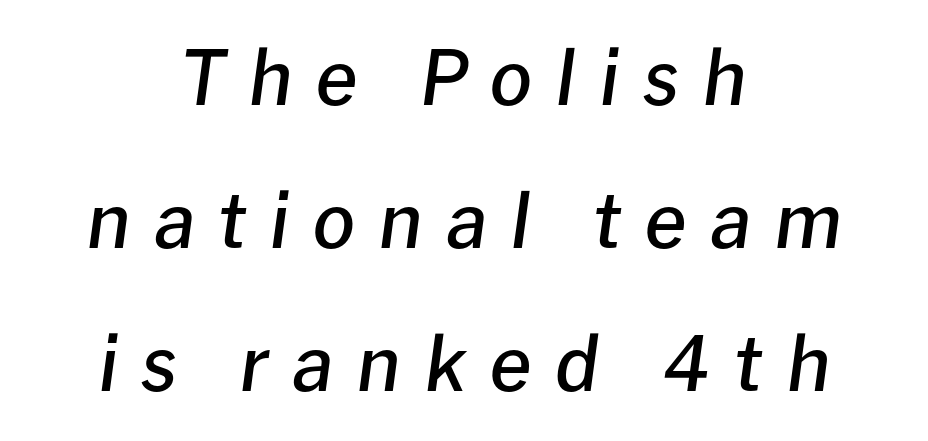
The image shows 75 px semibold type, italic (leaning right); set centered, loose line spacing (1.91x), unusually wide letter spacing (+0.31 em), not underlined; low stroke contrast and a medium x-height.
